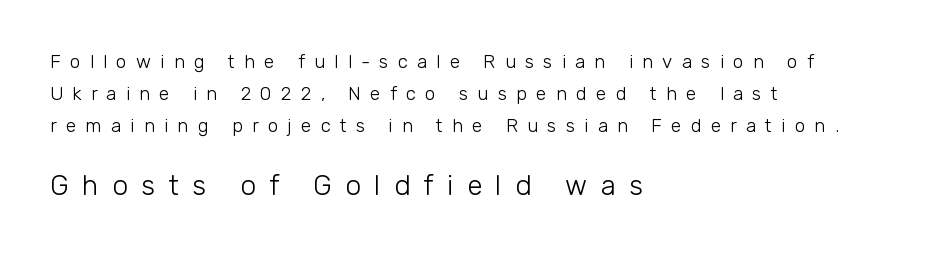
The image shows 28 px light sans-serif type, upright; set left-aligned, normal line spacing (1.68x), unusually wide letter spacing (+0.48 em), not underlined; the second (bottom) block is 1.47x larger; low stroke contrast and a medium x-height.
